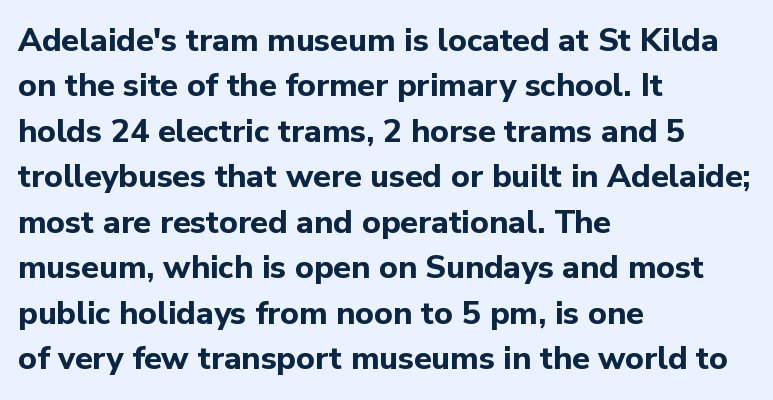
Q: Is the text bold? A: Yes.
Q: Is the text italic (slanted)? A: No, it is upright.
Q: Is the typeface a serif or a sans-serif typeface? A: Sans-serif.
Q: Is the text underlined? A: No.
Q: How is the paragraph aligned? A: Left-aligned.
Q: Is the spacing between letters normal or unusually wide? A: Normal.
Q: Is the spacing between lines tight, normal or loose? A: Normal.
Q: Width (condensed, normal, or wide)? A: Normal.
Q: Stroke contrast? A: Low.
Q: x-height? A: Medium.
Q: Monospaced? A: No.
